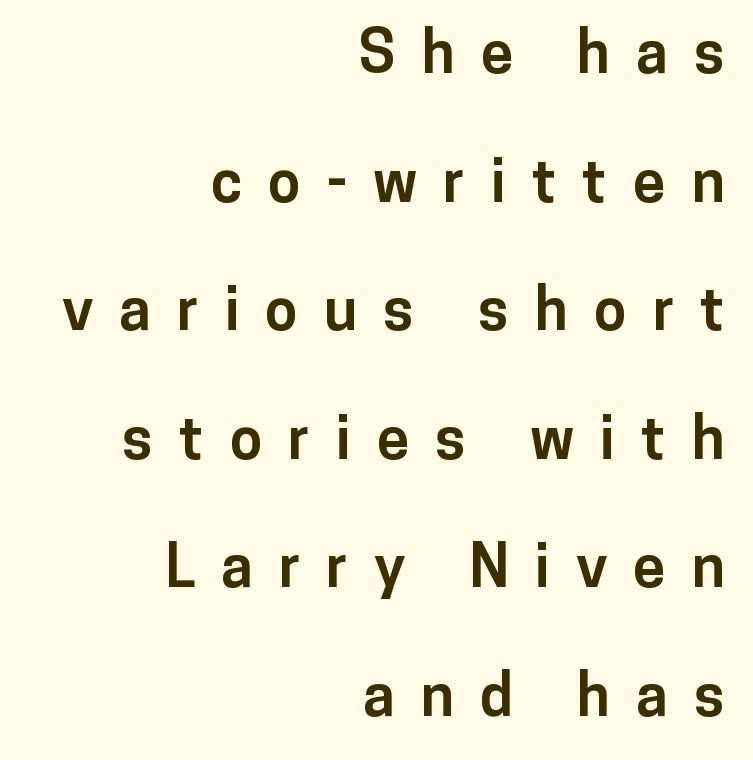
{"serif": "no", "italic": "no", "bold": "yes", "weight": "bold", "width": "normal", "stroke_contrast": "low", "x_height": "medium", "monospaced": "no", "underline": "no", "align": "right", "line_spacing": "loose", "line_spacing_ratio": 2.18, "letter_spacing": "wide", "letter_spacing_em": 0.44, "glyph_px": 59}
